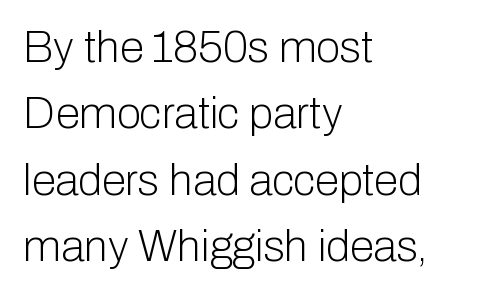
{"serif": "no", "italic": "no", "bold": "no", "weight": "light", "width": "normal", "stroke_contrast": "low", "x_height": "medium", "monospaced": "no", "underline": "no", "align": "left", "line_spacing": "normal", "line_spacing_ratio": 1.51, "letter_spacing": "normal", "letter_spacing_em": 0.0, "glyph_px": 44}
